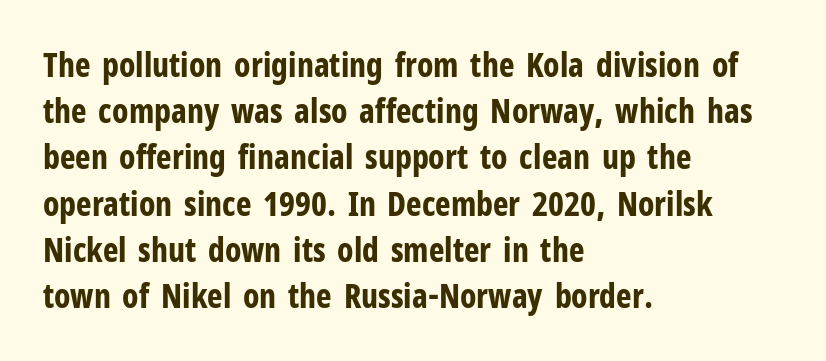
{"serif": "no", "italic": "no", "bold": "yes", "weight": "bold", "width": "condensed", "stroke_contrast": "low", "x_height": "medium", "monospaced": "no", "underline": "no", "align": "left", "line_spacing": "normal", "line_spacing_ratio": 1.4, "letter_spacing": "normal", "letter_spacing_em": 0.0, "glyph_px": 33}
